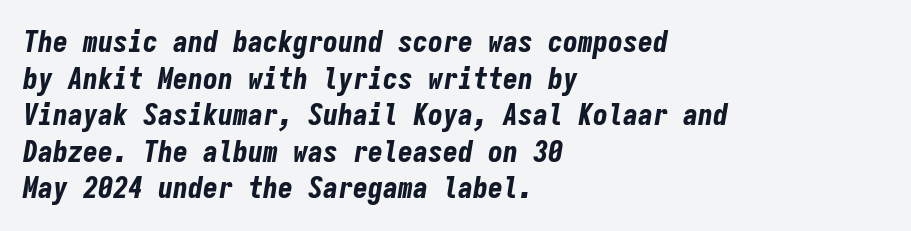
{"italic": "yes", "lean": "right", "slant_degrees": 9, "bold": "yes", "weight": "bold", "width": "condensed", "stroke_contrast": "low", "x_height": "medium", "monospaced": "yes", "underline": "no", "align": "left", "line_spacing_ratio": 1.22, "letter_spacing": "normal", "letter_spacing_em": 0.0, "glyph_px": 30}
